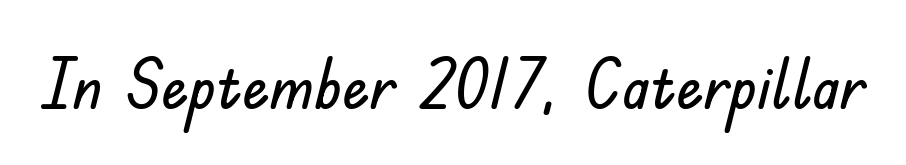
The letters advance in unequal steps, a hallmark of proportional type. Regarding serifs, this sample does without them. Lines of text with bare space underneath. Honestly, the letter spacing is just normal — you wouldn't notice it.
